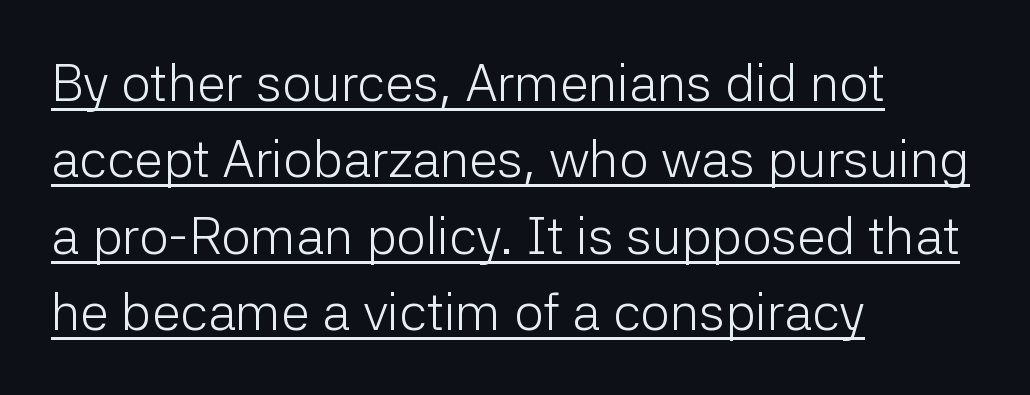
Q: Is the text bold? A: No.
Q: Is the text italic (slanted)? A: No, it is upright.
Q: Is the typeface a serif or a sans-serif typeface? A: Sans-serif.
Q: Is the text underlined? A: Yes.
Q: How is the paragraph aligned? A: Left-aligned.
Q: Is the spacing between letters normal or unusually wide? A: Normal.
Q: Is the spacing between lines tight, normal or loose? A: Normal.
Q: Width (condensed, normal, or wide)? A: Normal.
Q: Stroke contrast? A: Low.
Q: x-height? A: Medium.
Q: Monospaced? A: No.
